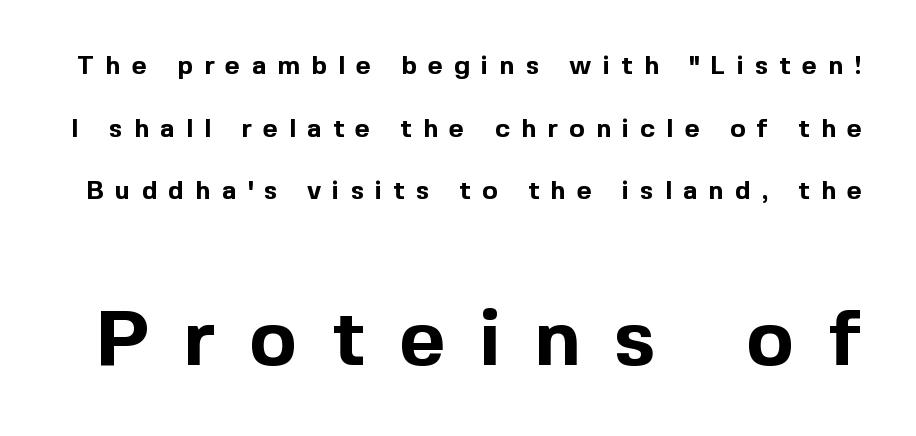
Q: Is the text bold? A: Yes.
Q: Is the text italic (slanted)? A: No, it is upright.
Q: Is the typeface a serif or a sans-serif typeface? A: Sans-serif.
Q: Is the text underlined? A: No.
Q: Is the spacing between letters normal or unusually wide? A: Unusually wide.
Q: Is the spacing between lines tight, normal or loose? A: Loose.
Q: Which block of text is set in a larger size, the first (top) or the second (bottom)? A: The second (bottom) one.
Q: Width (condensed, normal, or wide)? A: Normal.
Q: x-height? A: Medium.
Q: Monospaced? A: No.
